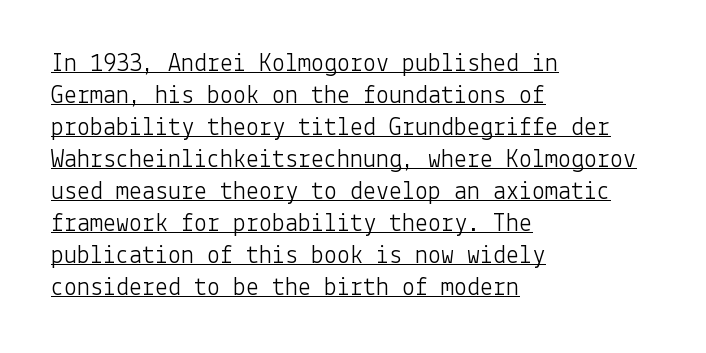
Q: Is the text bold? A: No.
Q: Is the text italic (slanted)? A: No, it is upright.
Q: Is the text underlined? A: Yes.
Q: How is the paragraph aligned? A: Left-aligned.
Q: Is the spacing between letters normal or unusually wide? A: Normal.
